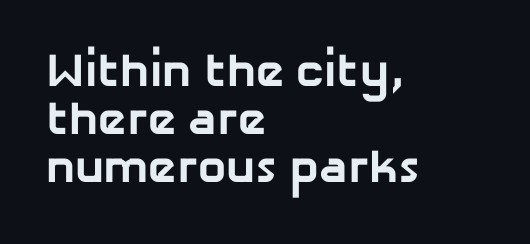
The image shows 47 px bold sans-serif type; set left-aligned, tight line spacing (1.02x), normal letter spacing, not underlined; low stroke contrast and a medium x-height.
